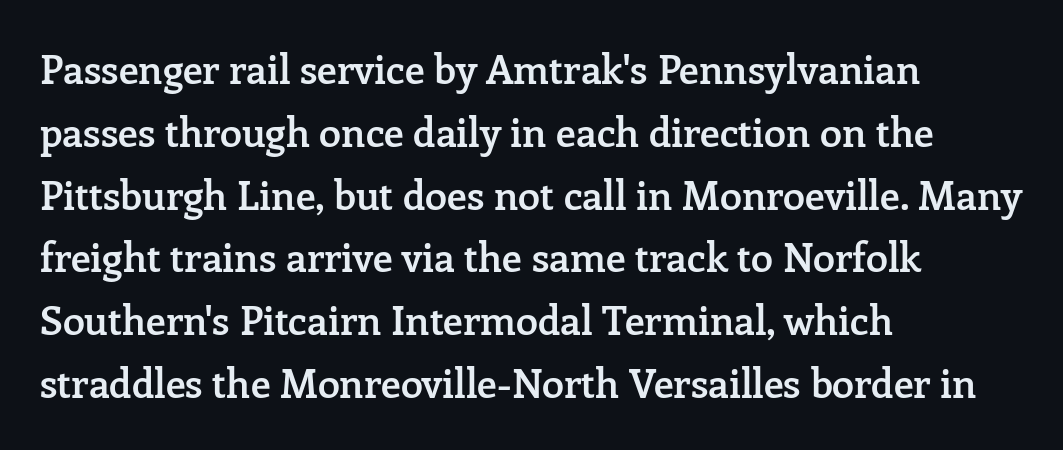
These lines are rendered in a variable-pitch font. The characters display serif detailing at their extremities. Italic? Not at all — the glyphs are vertical. The setting favours the left margin, as ordinary paragraphs usually do. Typographic density is moderately raised because the face is semibold. Words float on clear page, feet unadorned.
